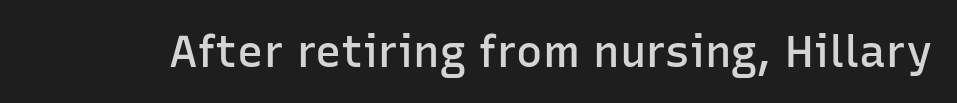
The image shows 44 px semibold sans-serif type, upright; set normal letter spacing, not underlined; low stroke contrast and a medium x-height.
